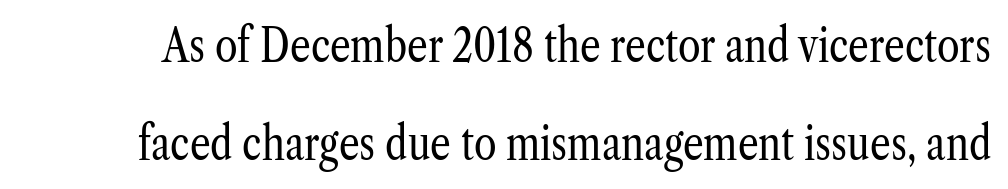
Q: Is the text bold? A: No.
Q: Is the text italic (slanted)? A: No, it is upright.
Q: Is the typeface a serif or a sans-serif typeface? A: Serif.
Q: Is the text underlined? A: No.
Q: Is the spacing between letters normal or unusually wide? A: Normal.
Q: Is the spacing between lines tight, normal or loose? A: Loose.
Q: Width (condensed, normal, or wide)? A: Condensed.
Q: Stroke contrast? A: Low.
Q: x-height? A: Medium.
Q: Monospaced? A: No.
